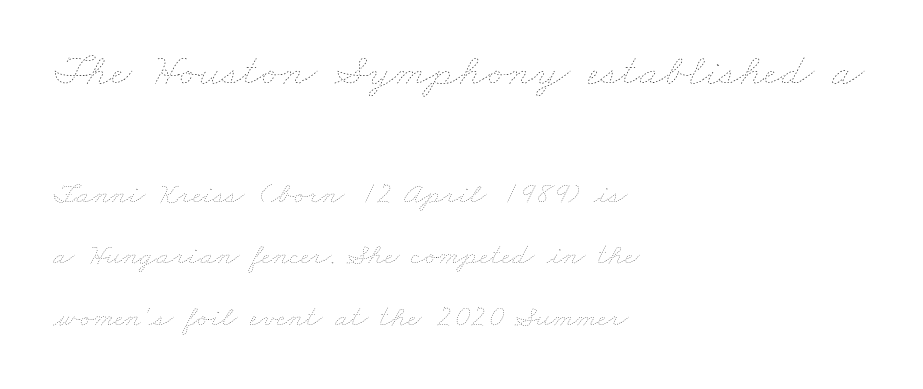
The image shows 46 px thin, wide type; set left-aligned, loose line spacing (1.98x), normal letter spacing, not underlined; the first (top) block is 1.48x larger; low stroke contrast and a small x-height.
